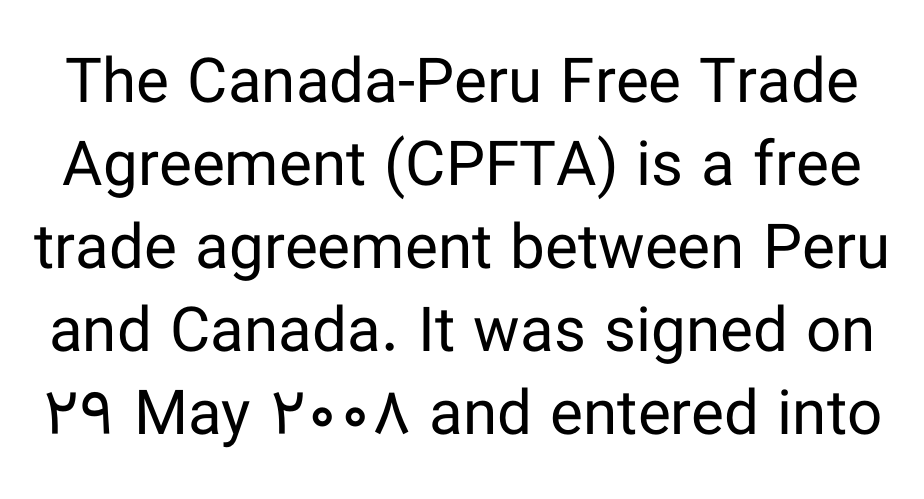
{"serif": "no", "italic": "no", "bold": "no", "weight": "regular", "width": "normal", "stroke_contrast": "low", "x_height": "medium", "monospaced": "no", "underline": "no", "line_spacing": "normal", "line_spacing_ratio": 1.34, "letter_spacing": "normal", "letter_spacing_em": 0.0, "glyph_px": 62}
